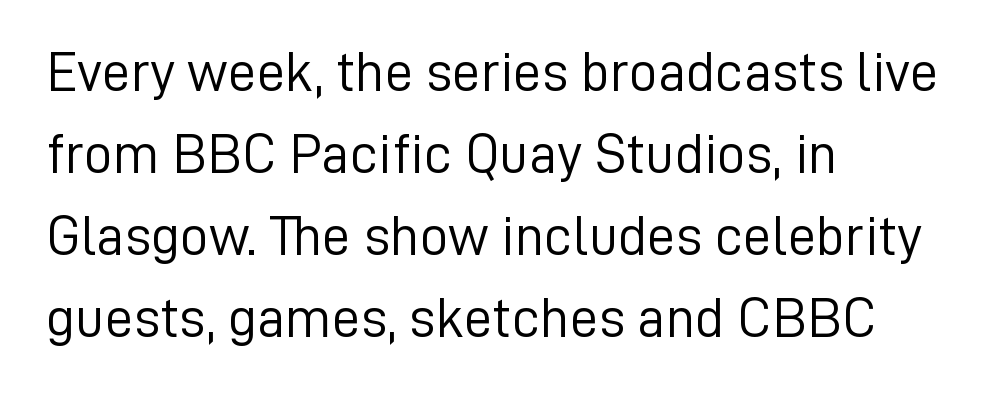
No chunkiness to these letters — they're not bold. One-word summary of the alignment: left. Do the characters align in a grid? No, the font is proportional. No extra tracking has been applied to these lines.
